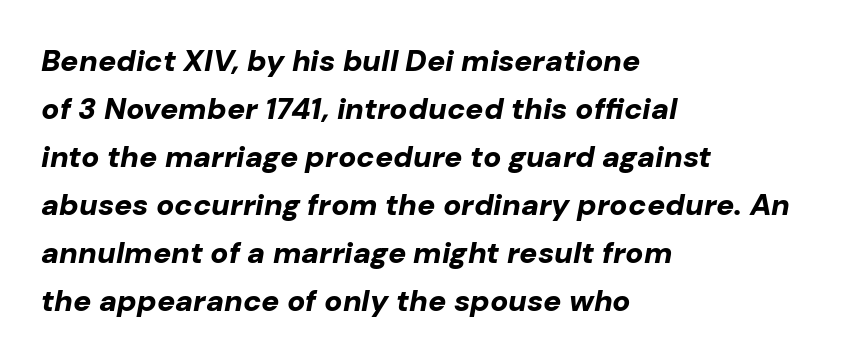
The image shows 30 px bold type, italic (leaning right); set left-aligned, normal line spacing (1.6x), normal letter spacing, not underlined; low stroke contrast and a medium x-height.
